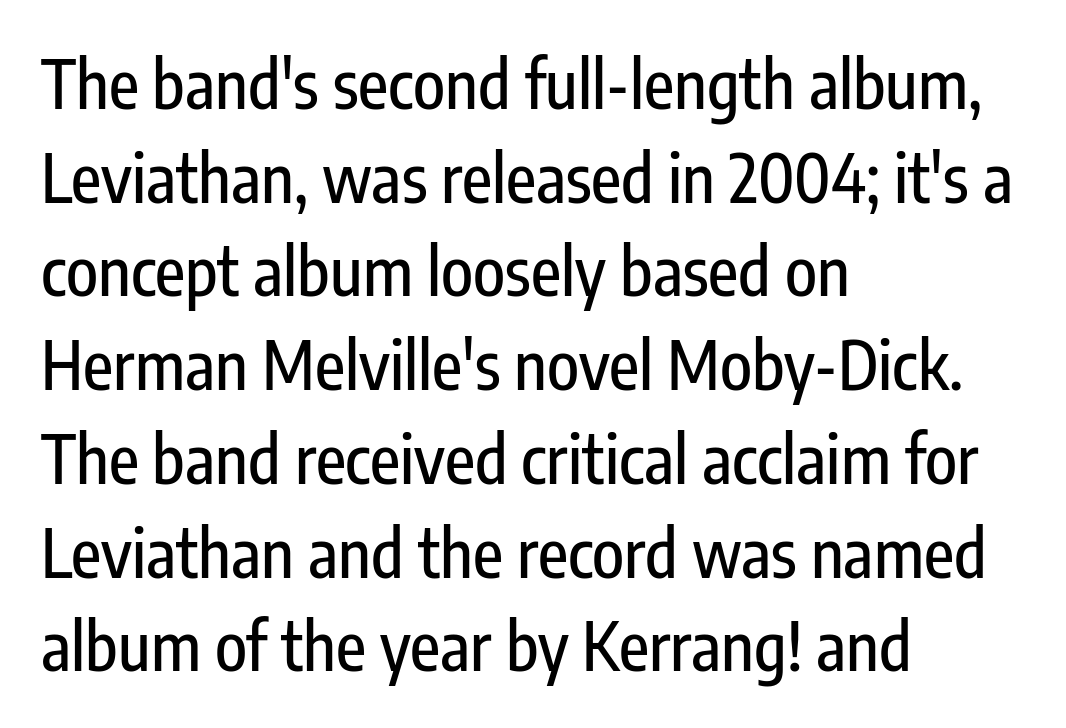
The image shows 66 px condensed sans-serif type, upright; set left-aligned, normal line spacing (1.42x), normal letter spacing, not underlined; low stroke contrast and a medium x-height.
